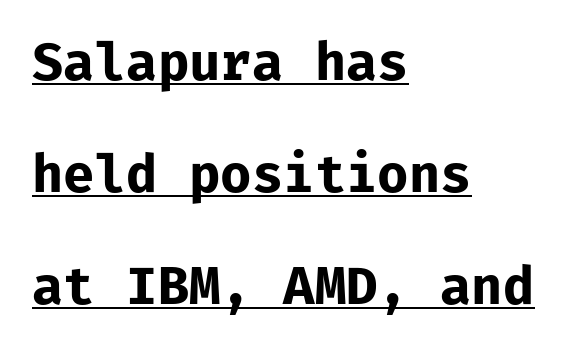
{"serif": "no", "italic": "no", "bold": "yes", "weight": "bold", "width": "normal", "stroke_contrast": "low", "x_height": "medium", "monospaced": "yes", "underline": "yes", "align": "left", "line_spacing": "loose", "line_spacing_ratio": 2.2, "letter_spacing": "normal", "letter_spacing_em": 0.0, "glyph_px": 51}
